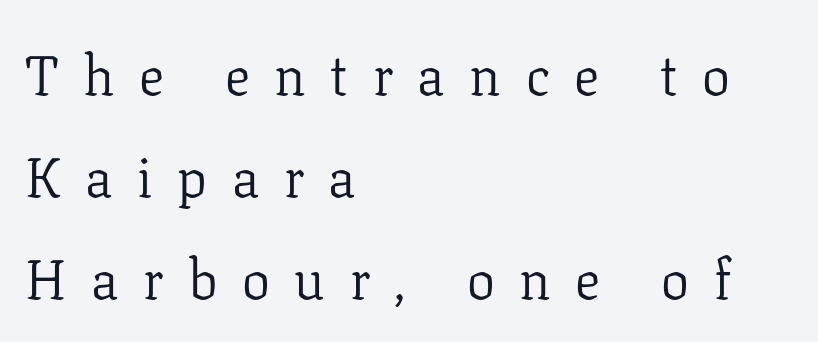
The image shows 56 px light serif type, upright; set left-aligned, line spacing 1.82x, unusually wide letter spacing (+0.44 em), not underlined; low stroke contrast and a medium x-height.
